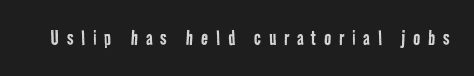
The image shows 23 px text type; set unusually wide letter spacing (+0.34 em), not underlined.
